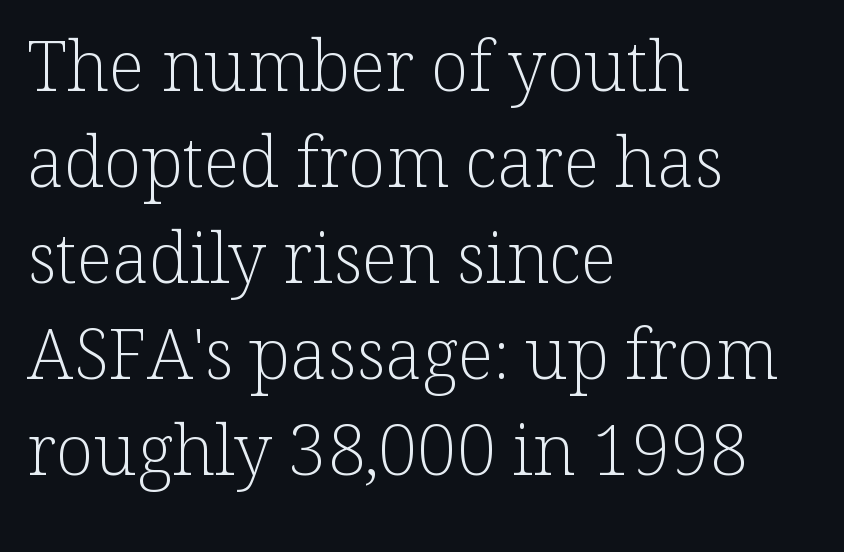
Q: Is the text bold? A: No.
Q: Is the text italic (slanted)? A: No, it is upright.
Q: Is the typeface a serif or a sans-serif typeface? A: Serif.
Q: Is the text underlined? A: No.
Q: How is the paragraph aligned? A: Left-aligned.
Q: Is the spacing between letters normal or unusually wide? A: Normal.
Q: Is the spacing between lines tight, normal or loose? A: Normal.
Q: Width (condensed, normal, or wide)? A: Normal.
Q: Stroke contrast? A: Low.
Q: x-height? A: Medium.
Q: Monospaced? A: No.
